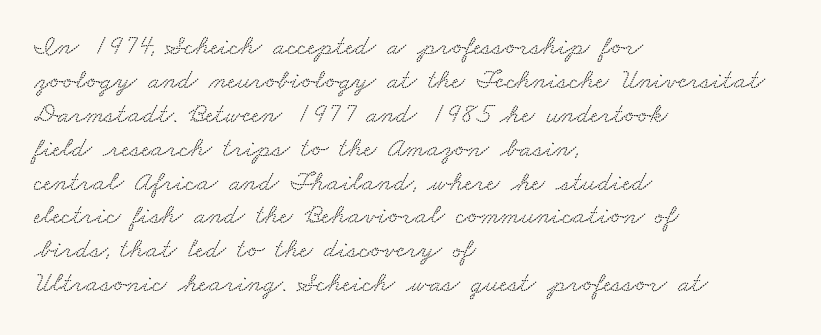
{"serif": "yes", "width": "wide", "stroke_contrast": "medium", "x_height": "small", "monospaced": "no", "underline": "no", "align": "left", "line_spacing_ratio": 1.21, "letter_spacing": "normal", "letter_spacing_em": 0.0, "glyph_px": 28}
